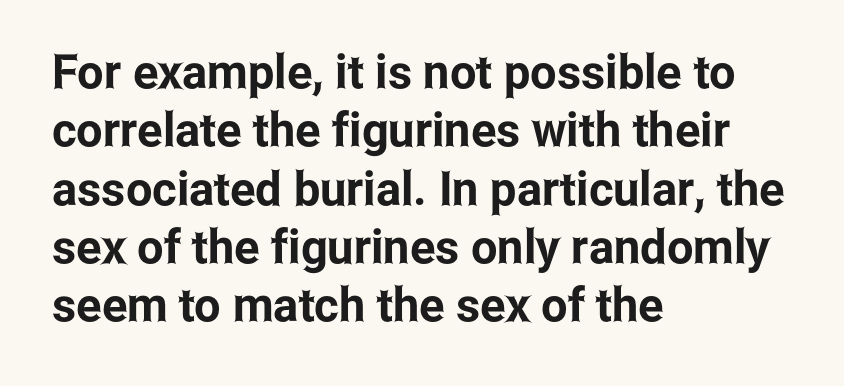
Each letter's strokes conclude bluntly, with no projecting serifs. Is the letter spacing exaggerated? No — it looks like the ordinary default. The letters advance in unequal steps, a hallmark of proportional type. Type without underlining. Compared with a centered layout, this one pins lines to the left instead.
